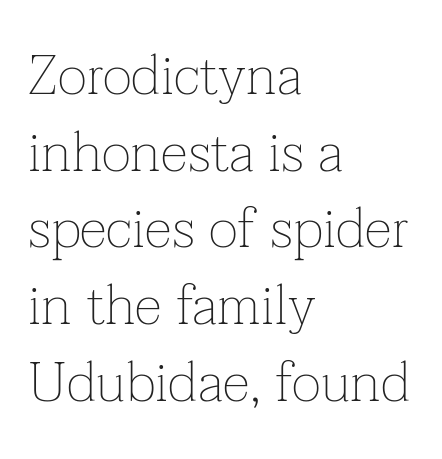
The passage is arranged the way most books set body copy — flush left. The rendering keeps characters at their native spacing. Letters rest on an invisible, unmarked baseline. A typesetter would call this leading conventional body-copy spacing. Yep, those are serifs on the letters. This sample has the flowing, uneven cadence of proportional lettering.
